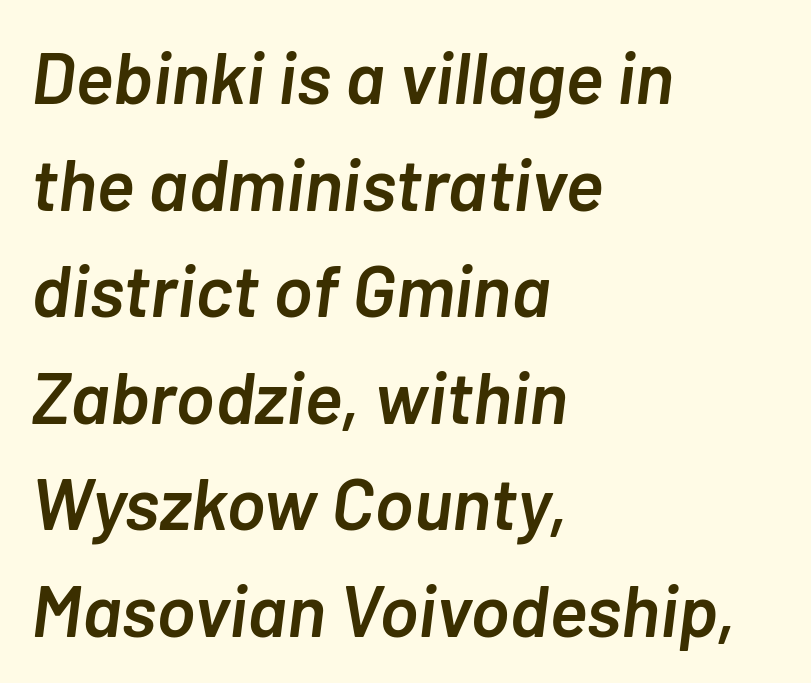
{"italic": "yes", "lean": "right", "slant_degrees": 7, "bold": "semi", "weight": "semibold", "width": "normal", "stroke_contrast": "low", "x_height": "medium", "monospaced": "no", "underline": "no", "align": "left", "line_spacing": "normal", "line_spacing_ratio": 1.46, "letter_spacing": "normal", "letter_spacing_em": 0.0, "glyph_px": 73}
